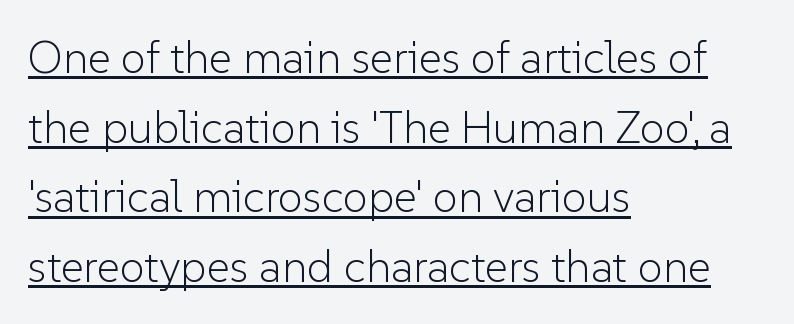
The image shows 45 px light sans-serif type, upright; set left-aligned, normal line spacing (1.55x), normal letter spacing, underlined; low stroke contrast and a medium x-height.
